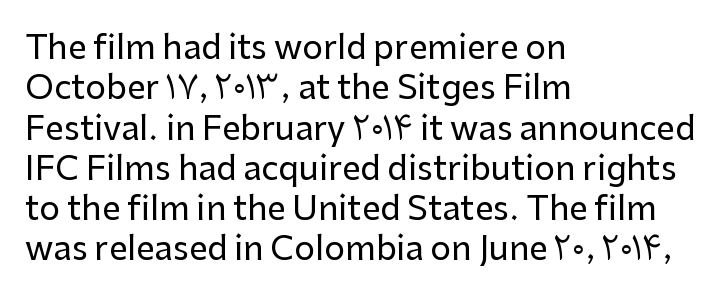
Anything drawn beneath the words? Only blank space. The passage shown is typed in a proportional face where columns would drift. Do the letters lean? They stand straight. Short note: letters normally spaced. The face used here is a sans, in the tradition of grotesques and geometrics. These lines stack with their left ends in a neat column.
